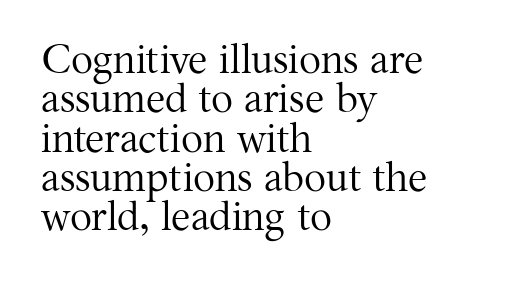
{"serif": "yes", "italic": "no", "bold": "no", "weight": "regular", "width": "normal", "stroke_contrast": "medium", "x_height": "medium", "monospaced": "no", "underline": "no", "align": "left", "line_spacing": "tight", "line_spacing_ratio": 0.96, "letter_spacing": "normal", "letter_spacing_em": 0.0, "glyph_px": 41}
